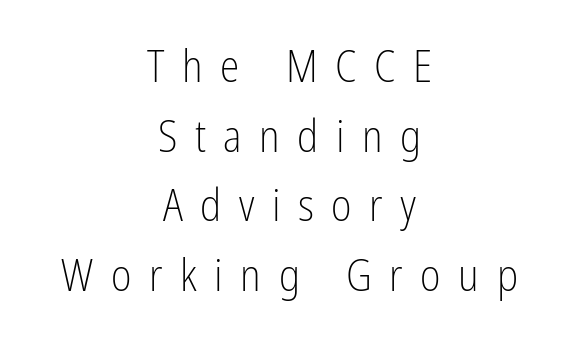
Q: Is the text bold? A: No.
Q: Is the text italic (slanted)? A: No, it is upright.
Q: Is the typeface a serif or a sans-serif typeface? A: Sans-serif.
Q: Is the text underlined? A: No.
Q: How is the paragraph aligned? A: Centered.
Q: Is the spacing between letters normal or unusually wide? A: Unusually wide.
Q: Is the spacing between lines tight, normal or loose? A: Normal.
Q: Width (condensed, normal, or wide)? A: Condensed.
Q: Stroke contrast? A: Low.
Q: x-height? A: Medium.
Q: Monospaced? A: No.
